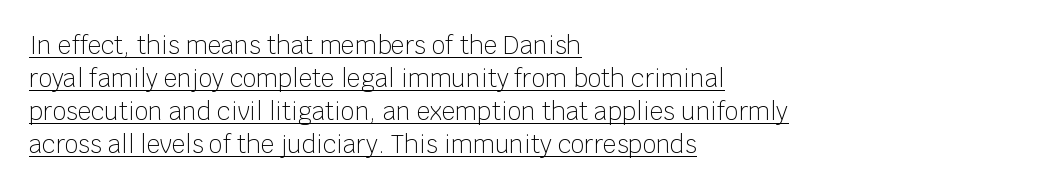
The strokes are not fattened; the text isn't bold. A classic flush-left, rag-right setting is used for this passage. Standard letterfit; no display-style spreading of the glyphs. The space between consecutive lines is moderate. Students, observe the line beneath the letters — that is underlining. Italic? Not at all — the glyphs are vertical.
